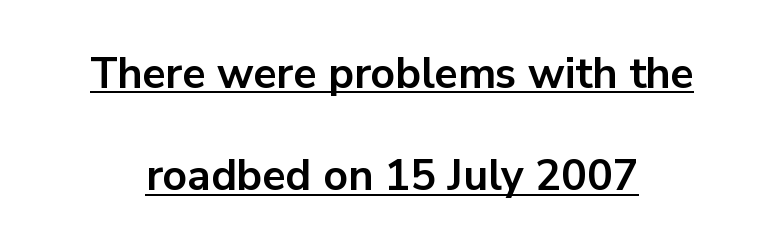
Q: Is the text bold? A: Yes.
Q: Is the text italic (slanted)? A: No, it is upright.
Q: Is the typeface a serif or a sans-serif typeface? A: Sans-serif.
Q: Is the text underlined? A: Yes.
Q: Is the spacing between letters normal or unusually wide? A: Normal.
Q: Is the spacing between lines tight, normal or loose? A: Loose.
Q: Width (condensed, normal, or wide)? A: Normal.
Q: Stroke contrast? A: Low.
Q: x-height? A: Medium.
Q: Monospaced? A: No.
